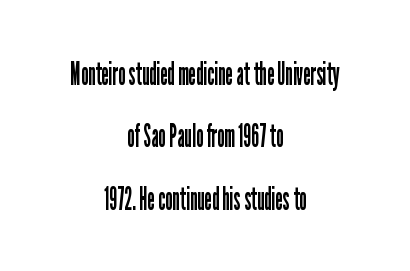
{"serif": "no", "italic": "no", "bold": "no", "weight": "regular", "width": "condensed", "stroke_contrast": "low", "x_height": "medium", "monospaced": "no", "underline": "no", "align": "center", "line_spacing_ratio": 1.89, "letter_spacing": "normal", "letter_spacing_em": 0.0, "glyph_px": 33}
